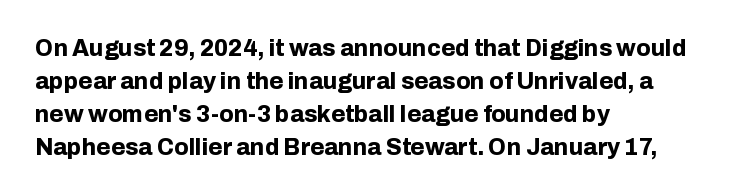
{"italic": "no", "bold": "yes", "underline": "no", "align": "left", "line_spacing": "normal", "line_spacing_ratio": 1.43, "letter_spacing": "normal", "letter_spacing_em": 0.0, "glyph_px": 23}
